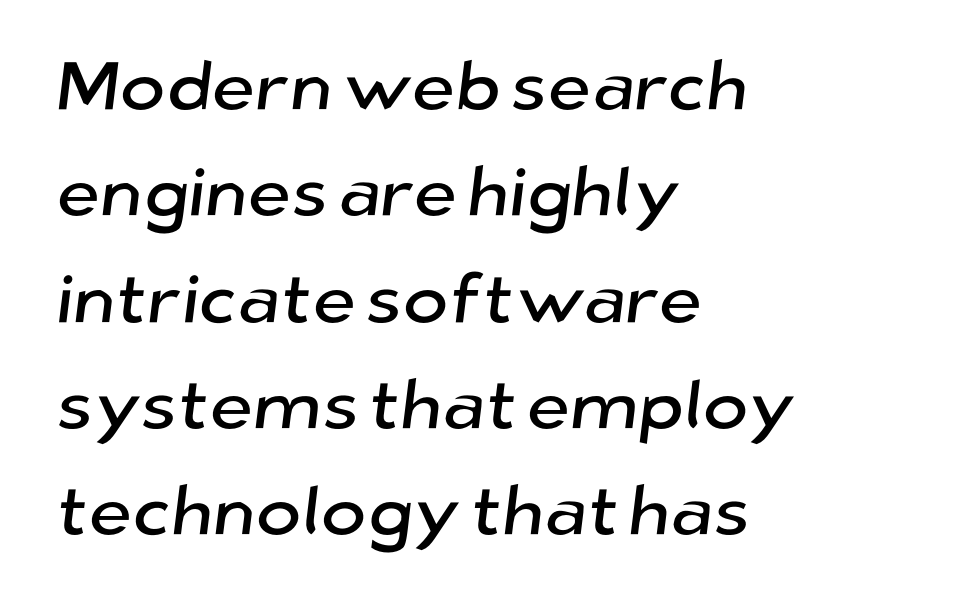
Q: Is the typeface a serif or a sans-serif typeface? A: Sans-serif.
Q: Is the text underlined? A: No.
Q: How is the paragraph aligned? A: Left-aligned.
Q: Is the spacing between letters normal or unusually wide? A: Normal.
Q: Is the spacing between lines tight, normal or loose? A: Normal.
Q: Width (condensed, normal, or wide)? A: Normal.
Q: Stroke contrast? A: Low.
Q: x-height? A: Medium.
Q: Monospaced? A: No.
